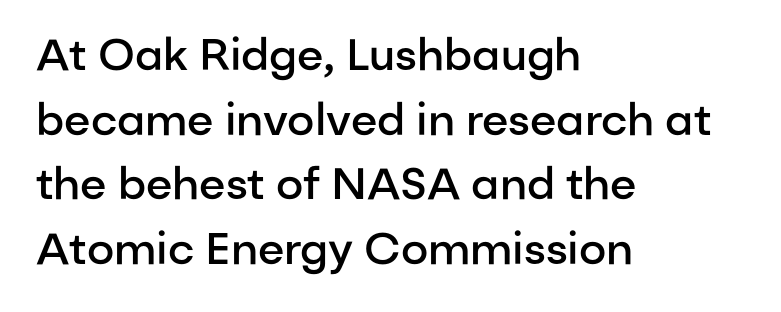
Q: Is the text bold? A: Semi-bold.
Q: Is the text italic (slanted)? A: No, it is upright.
Q: Is the typeface a serif or a sans-serif typeface? A: Sans-serif.
Q: Is the text underlined? A: No.
Q: How is the paragraph aligned? A: Left-aligned.
Q: Is the spacing between letters normal or unusually wide? A: Normal.
Q: Is the spacing between lines tight, normal or loose? A: Normal.
Q: Width (condensed, normal, or wide)? A: Normal.
Q: Stroke contrast? A: Low.
Q: x-height? A: Medium.
Q: Monospaced? A: No.
